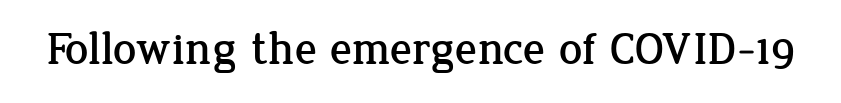
Q: Is the text italic (slanted)? A: No, it is upright.
Q: Is the typeface a serif or a sans-serif typeface? A: Serif.
Q: Is the text underlined? A: No.
Q: Is the spacing between letters normal or unusually wide? A: Normal.
Q: Width (condensed, normal, or wide)? A: Normal.
Q: Stroke contrast? A: Low.
Q: x-height? A: Medium.
Q: Monospaced? A: No.
